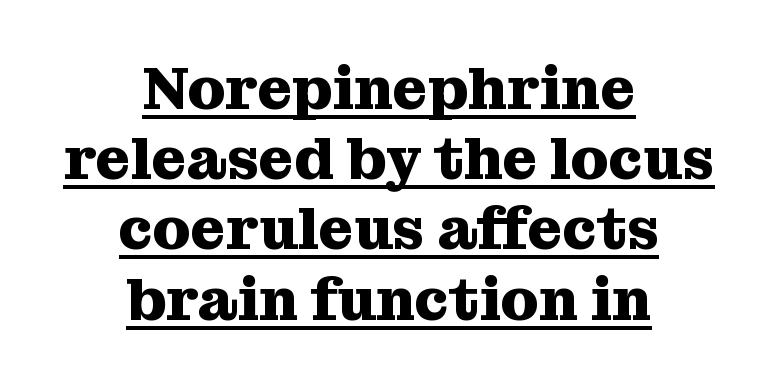
Note the varied advance widths — an 'i' is clearly narrower than an 'm'. This sample is center-justified, so both line endings float freely. Pretty heavy lettering here — definitely bold. Every word sits above its own underline.
